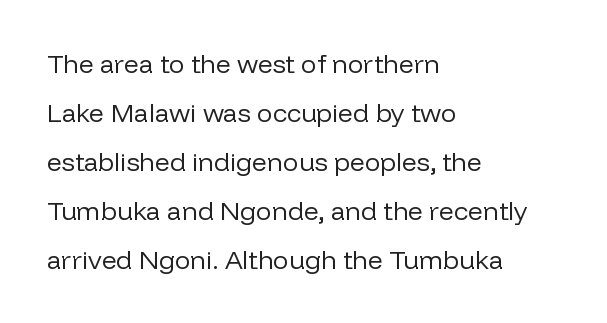
{"italic": "no", "bold": "no", "underline": "no", "align": "left", "line_spacing_ratio": 1.88, "letter_spacing": "normal", "letter_spacing_em": 0.0, "glyph_px": 26}
